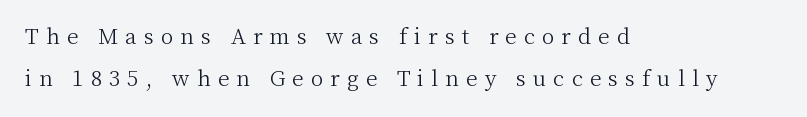
{"italic": "no", "bold": "no", "underline": "no", "align": "left", "line_spacing": "loose", "line_spacing_ratio": 1.98, "letter_spacing": "wide", "letter_spacing_em": 0.34, "glyph_px": 21}
